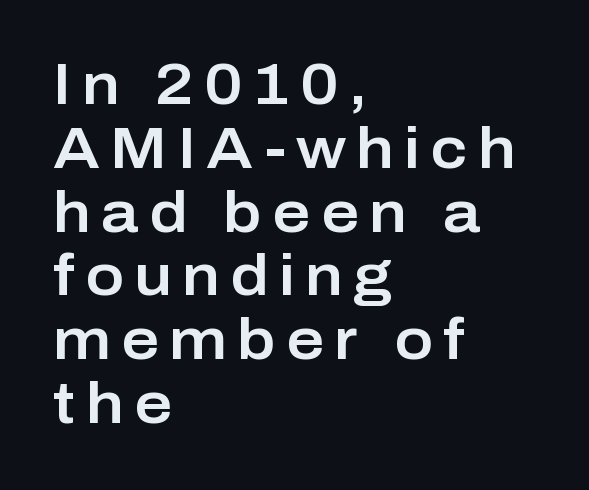
{"serif": "no", "italic": "no", "width": "normal", "stroke_contrast": "low", "x_height": "medium", "monospaced": "no", "underline": "no", "align": "left", "line_spacing": "tight", "line_spacing_ratio": 1.1, "glyph_px": 58}
